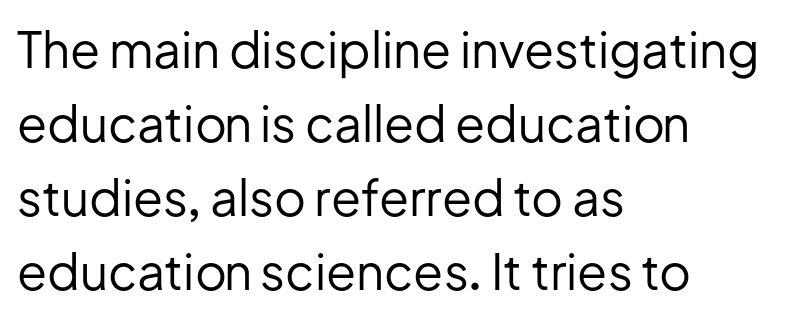
Q: Is the text bold? A: No.
Q: Is the text italic (slanted)? A: No, it is upright.
Q: Is the typeface a serif or a sans-serif typeface? A: Sans-serif.
Q: Is the text underlined? A: No.
Q: How is the paragraph aligned? A: Left-aligned.
Q: Is the spacing between letters normal or unusually wide? A: Normal.
Q: Is the spacing between lines tight, normal or loose? A: Normal.
Q: Width (condensed, normal, or wide)? A: Normal.
Q: Stroke contrast? A: Low.
Q: x-height? A: Medium.
Q: Monospaced? A: No.
